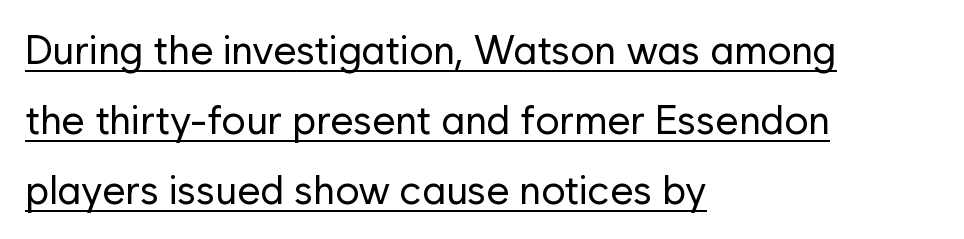
Quick note: not italic, upright. Is there an underline? Yes — a line sits under the letters. Does the copy run flush right? No — it runs flush left. Examine the stroke ends and you'll find no serifs. Standard letterfit; no display-style spreading of the glyphs.
